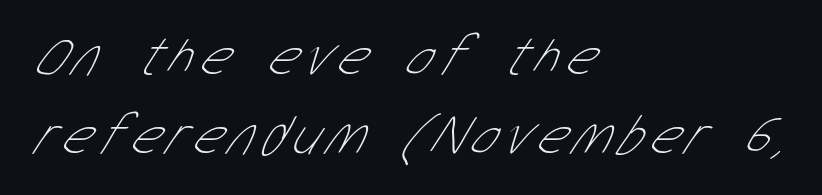
{"serif": "no", "bold": "no", "weight": "thin", "width": "condensed", "stroke_contrast": "low", "x_height": "medium", "monospaced": "no", "underline": "no", "align": "left", "line_spacing": "normal", "line_spacing_ratio": 1.38, "glyph_px": 57}
